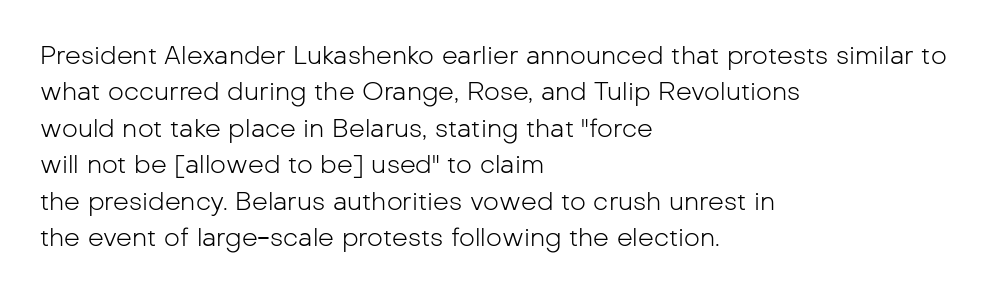
{"italic": "no", "bold": "no", "underline": "no", "align": "left", "line_spacing": "normal", "line_spacing_ratio": 1.46, "letter_spacing": "normal", "letter_spacing_em": 0.0, "glyph_px": 25}
